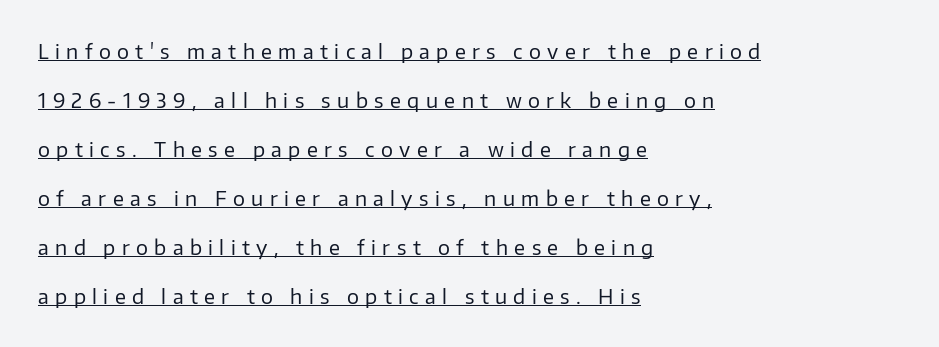
{"italic": "no", "bold": "no", "underline": "yes", "align": "left", "line_spacing": "loose", "line_spacing_ratio": 2.45, "letter_spacing": "wide", "letter_spacing_em": 0.32, "glyph_px": 20}
